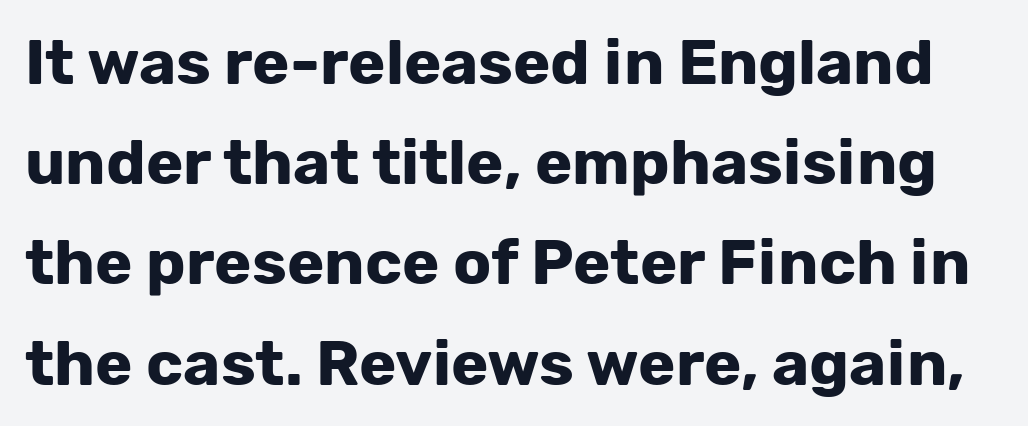
The image shows 63 px bold sans-serif type, upright; set normal line spacing (1.59x), normal letter spacing, not underlined; low stroke contrast and a medium x-height.
